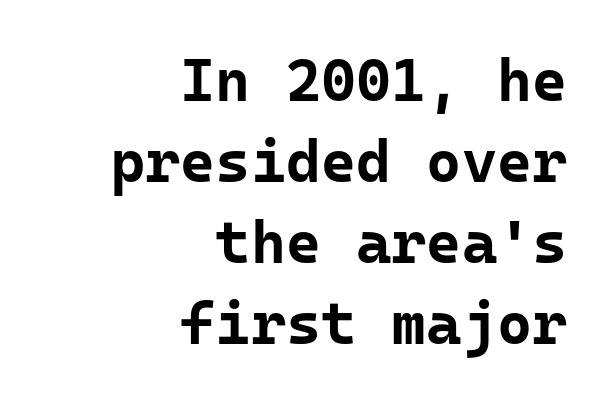
{"serif": "no", "italic": "no", "bold": "yes", "weight": "bold", "width": "normal", "stroke_contrast": "low", "x_height": "medium", "monospaced": "yes", "underline": "no", "align": "right", "line_spacing": "normal", "line_spacing_ratio": 1.35, "letter_spacing": "normal", "letter_spacing_em": 0.0, "glyph_px": 60}
